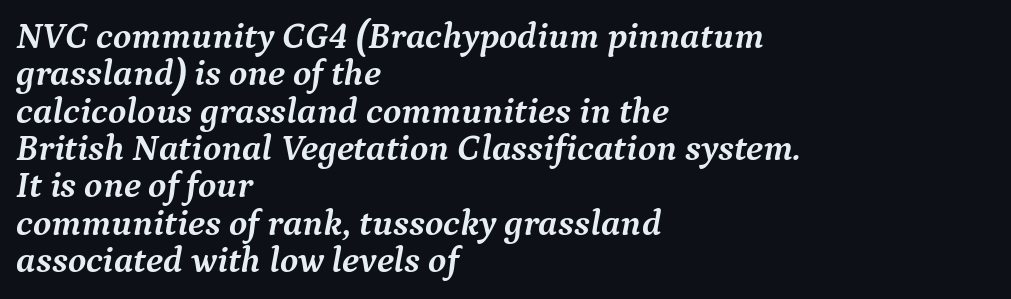
The image shows 37 px semibold serif type, italic (leaning right); set left-aligned, tight line spacing (1.01x), normal letter spacing, not underlined; medium stroke contrast and a medium x-height.
